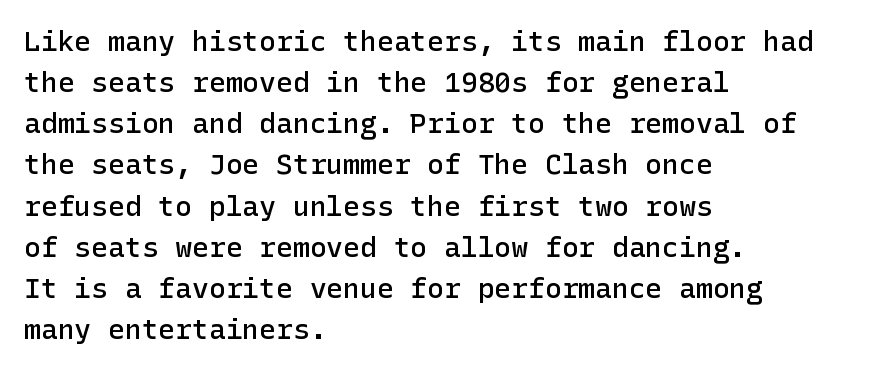
The image shows 28 px semibold sans-serif type, upright; set left-aligned, normal line spacing (1.47x), normal letter spacing, not underlined; low stroke contrast and a medium x-height.
